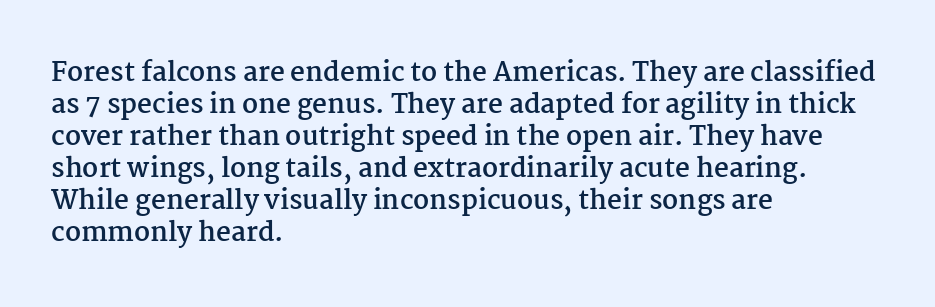
{"italic": "no", "bold": "yes", "underline": "no", "align": "left", "line_spacing_ratio": 1.23, "letter_spacing": "normal", "letter_spacing_em": 0.0, "glyph_px": 26}
